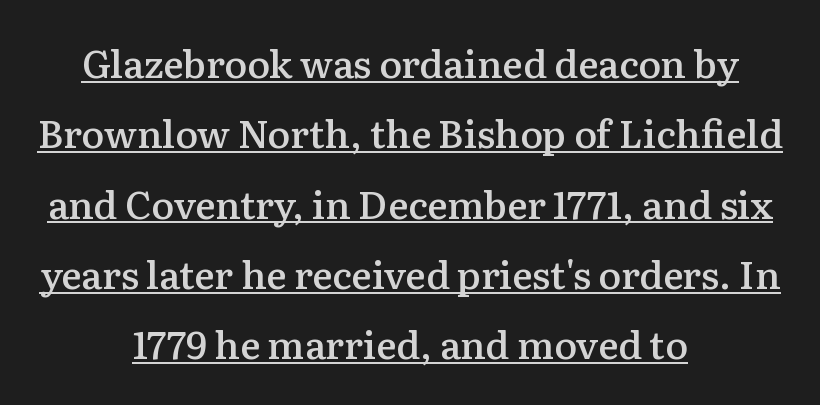
Strokes here are thickened, but only to semibold level. The letters stand upright; this is a roman face. A rule runs beneath these lines of type. Is the letter spacing exaggerated? No — it looks like the ordinary default.
